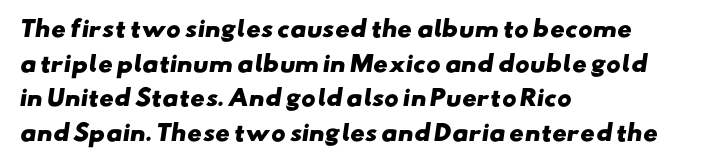
{"bold": "yes", "underline": "no", "align": "left", "line_spacing": "normal", "line_spacing_ratio": 1.57, "letter_spacing": "normal", "letter_spacing_em": 0.0, "glyph_px": 22}
